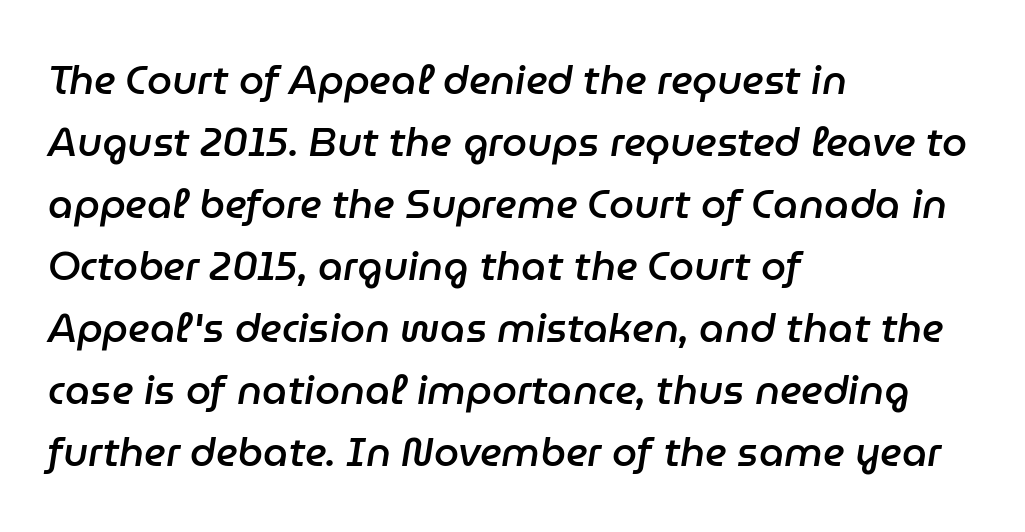
The image shows 40 px semibold type, italic (leaning right); set left-aligned, normal line spacing (1.55x), normal letter spacing, not underlined; low stroke contrast and a medium x-height.
